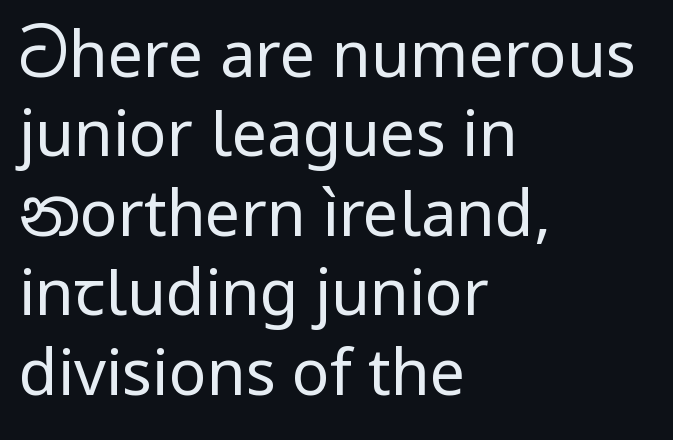
{"serif": "no", "italic": "no", "bold": "no", "weight": "regular", "width": "normal", "stroke_contrast": "low", "x_height": "medium", "monospaced": "no", "underline": "no", "align": "left", "line_spacing": "normal", "line_spacing_ratio": 1.26, "letter_spacing": "normal", "letter_spacing_em": 0.0, "glyph_px": 63}
